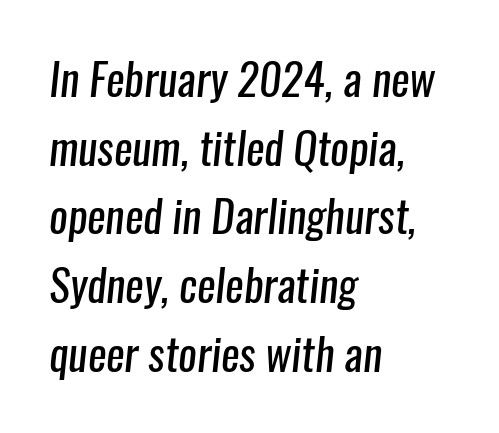
Q: Is the text bold? A: No.
Q: Is the typeface a serif or a sans-serif typeface? A: Sans-serif.
Q: Is the text underlined? A: No.
Q: How is the paragraph aligned? A: Left-aligned.
Q: Is the spacing between letters normal or unusually wide? A: Normal.
Q: Is the spacing between lines tight, normal or loose? A: Normal.
Q: Width (condensed, normal, or wide)? A: Condensed.
Q: Stroke contrast? A: Low.
Q: x-height? A: Medium.
Q: Monospaced? A: No.
